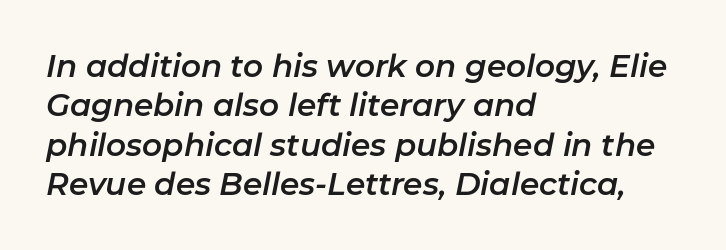
Regular leading. The passage shown is typed in a proportional face where columns would drift. Compared with ordinary roman type, these characters are visibly tilted. Underline: absent.
